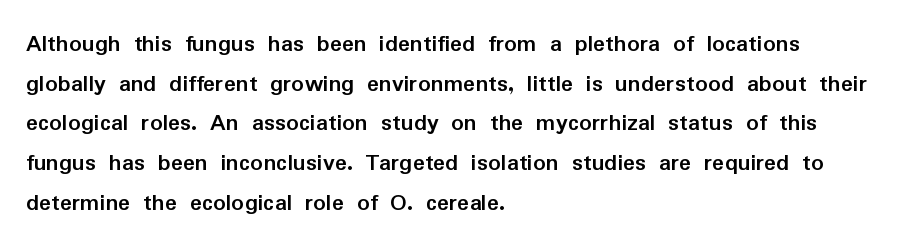
{"italic": "no", "bold": "yes", "underline": "no", "align": "left", "line_spacing": "normal", "line_spacing_ratio": 1.59, "letter_spacing": "normal", "letter_spacing_em": 0.0, "glyph_px": 25}
